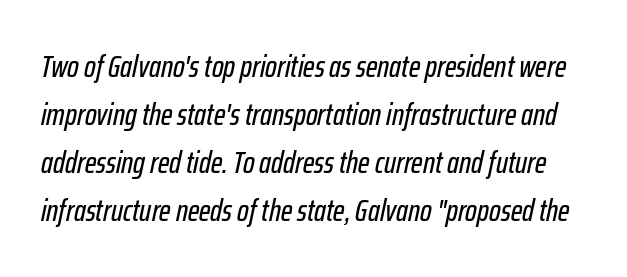
{"italic": "yes", "lean": "right", "slant_degrees": 12, "width": "condensed", "stroke_contrast": "low", "x_height": "medium", "monospaced": "no", "underline": "no", "line_spacing": "normal", "line_spacing_ratio": 1.55, "letter_spacing": "normal", "letter_spacing_em": 0.0, "glyph_px": 31}
